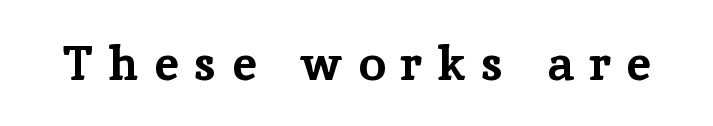
Q: Is the text bold? A: Yes.
Q: Is the text italic (slanted)? A: No, it is upright.
Q: Is the typeface a serif or a sans-serif typeface? A: Serif.
Q: Is the text underlined? A: No.
Q: Is the spacing between letters normal or unusually wide? A: Unusually wide.
Q: Width (condensed, normal, or wide)? A: Normal.
Q: Stroke contrast? A: Low.
Q: x-height? A: Medium.
Q: Monospaced? A: No.
